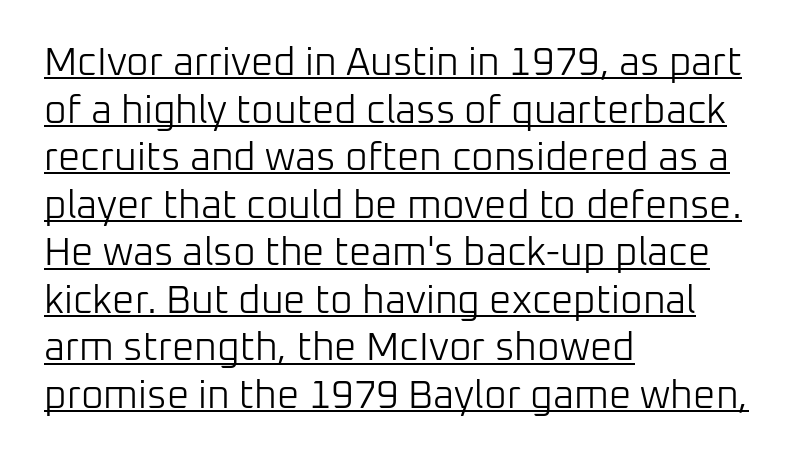
Q: Is the text bold? A: No.
Q: Is the text italic (slanted)? A: No, it is upright.
Q: Is the typeface a serif or a sans-serif typeface? A: Sans-serif.
Q: Is the text underlined? A: Yes.
Q: How is the paragraph aligned? A: Left-aligned.
Q: Is the spacing between letters normal or unusually wide? A: Normal.
Q: Width (condensed, normal, or wide)? A: Normal.
Q: Stroke contrast? A: Low.
Q: x-height? A: Medium.
Q: Monospaced? A: No.
